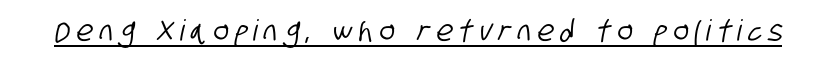
The image shows 29 px condensed sans-serif type; set unusually wide letter spacing (+0.23 em), underlined; low stroke contrast and a large x-height.
